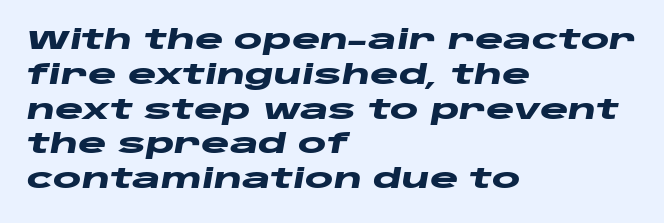
{"italic": "yes", "lean": "right", "slant_degrees": 10, "bold": "yes", "underline": "no", "align": "left", "line_spacing": "normal", "line_spacing_ratio": 1.29, "letter_spacing": "normal", "letter_spacing_em": 0.0, "glyph_px": 27}
